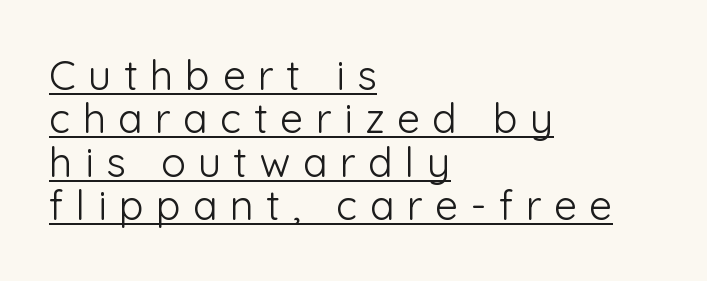
Leading is clearly below the norm, producing a dense column. Bold? No — there's no thickening of the strokes. Every character sits straight up, as roman type does. Stroke terminals: plain, sans-serif.
